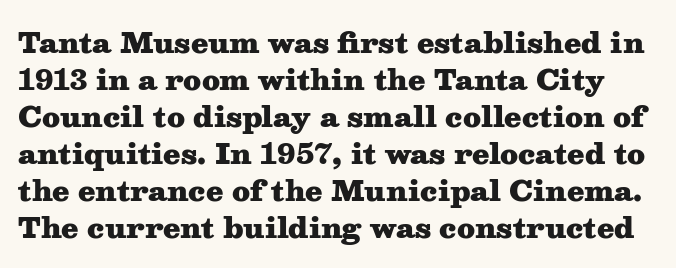
Check under the words: just untouched page. Students, this is bold: see how much ink each stroke carries. Here the designer chose a conventional face with non-uniform glyph widths. A typesetter would call this leading conventional body-copy spacing. Regarding serifs, this sample has them.
